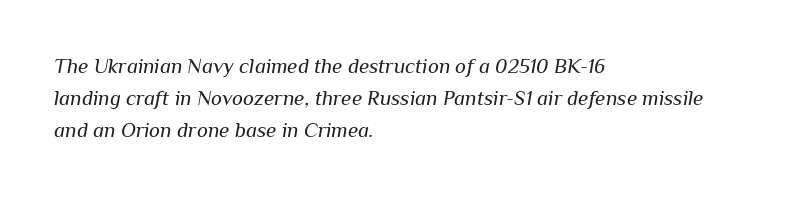
{"italic": "yes", "lean": "right", "slant_degrees": 10, "bold": "no", "underline": "no", "align": "left", "line_spacing": "normal", "line_spacing_ratio": 1.53, "letter_spacing": "normal", "letter_spacing_em": 0.0, "glyph_px": 21}
